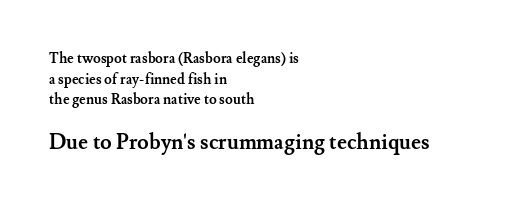
Q: Is the text bold? A: Yes.
Q: Is the text italic (slanted)? A: No, it is upright.
Q: Is the text underlined? A: No.
Q: How is the paragraph aligned? A: Left-aligned.
Q: Is the spacing between letters normal or unusually wide? A: Normal.
Q: Is the spacing between lines tight, normal or loose? A: Normal.
Q: Which block of text is set in a larger size, the first (top) or the second (bottom)? A: The second (bottom) one.
